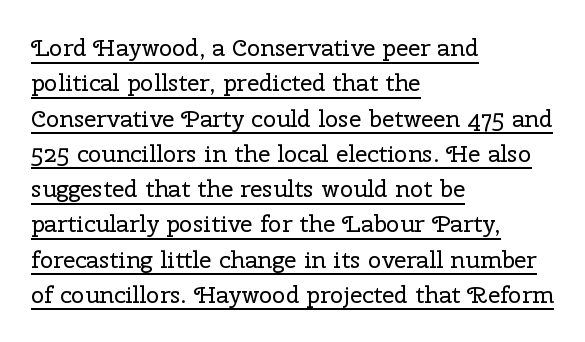
Q: Is the text bold? A: No.
Q: Is the text italic (slanted)? A: No, it is upright.
Q: Is the text underlined? A: Yes.
Q: How is the paragraph aligned? A: Left-aligned.
Q: Is the spacing between letters normal or unusually wide? A: Normal.
Q: Is the spacing between lines tight, normal or loose? A: Normal.
